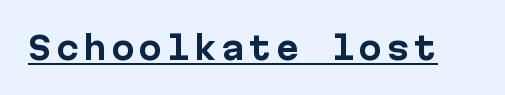
{"serif": "no", "italic": "no", "bold": "yes", "weight": "bold", "width": "normal", "stroke_contrast": "low", "x_height": "medium", "monospaced": "yes", "underline": "yes", "glyph_px": 32}
